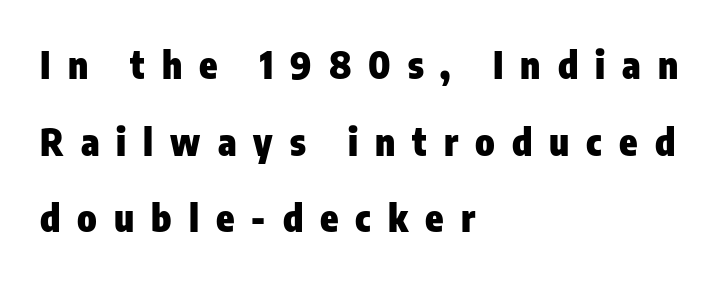
Q: Is the text bold? A: Yes.
Q: Is the text italic (slanted)? A: No, it is upright.
Q: Is the typeface a serif or a sans-serif typeface? A: Sans-serif.
Q: Is the text underlined? A: No.
Q: How is the paragraph aligned? A: Left-aligned.
Q: Is the spacing between letters normal or unusually wide? A: Unusually wide.
Q: Is the spacing between lines tight, normal or loose? A: Loose.
Q: Width (condensed, normal, or wide)? A: Condensed.
Q: Stroke contrast? A: Low.
Q: x-height? A: Medium.
Q: Monospaced? A: No.
